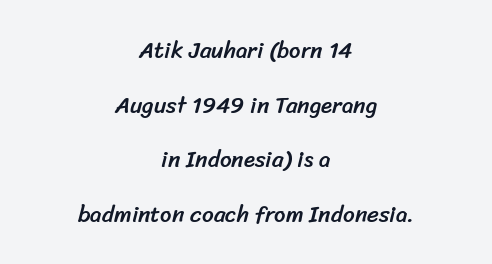
Q: Is the text underlined? A: No.
Q: How is the paragraph aligned? A: Centered.
Q: Is the spacing between letters normal or unusually wide? A: Normal.
Q: Is the spacing between lines tight, normal or loose? A: Loose.
